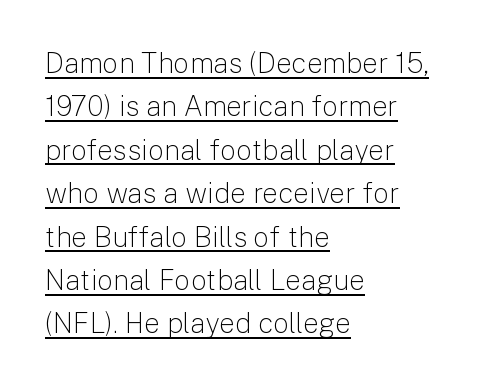
Q: Is the text bold? A: No.
Q: Is the text italic (slanted)? A: No, it is upright.
Q: Is the typeface a serif or a sans-serif typeface? A: Sans-serif.
Q: Is the text underlined? A: Yes.
Q: How is the paragraph aligned? A: Left-aligned.
Q: Is the spacing between letters normal or unusually wide? A: Normal.
Q: Is the spacing between lines tight, normal or loose? A: Normal.
Q: Width (condensed, normal, or wide)? A: Normal.
Q: Stroke contrast? A: Low.
Q: x-height? A: Medium.
Q: Monospaced? A: No.
